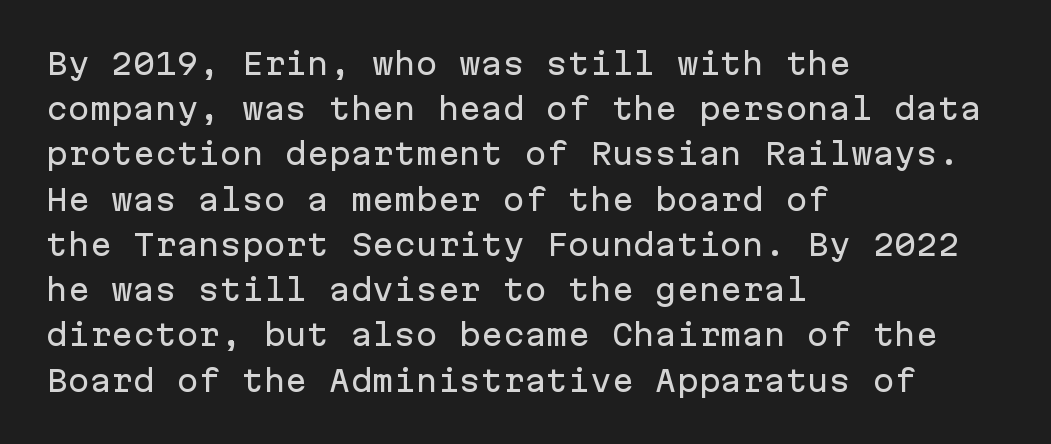
A roman cut, with each character standing at attention. The space beneath each line is pristine and unruled. Here the glyphs are tracked normally, forming tight word shapes. Looks like terminal output: every glyph gets an equal slot.
